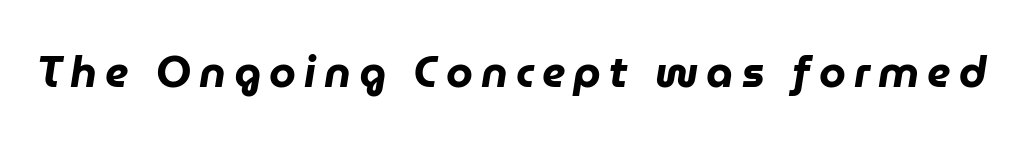
The image shows 43 px heavy type, italic (leaning right); set not underlined; low stroke contrast and a medium x-height.
